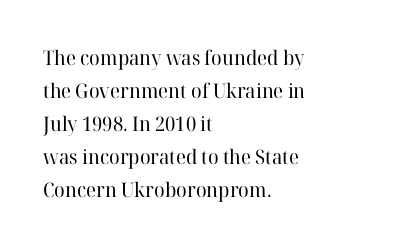
{"italic": "no", "bold": "no", "underline": "no", "align": "left", "line_spacing": "normal", "line_spacing_ratio": 1.65, "letter_spacing": "normal", "letter_spacing_em": 0.0, "glyph_px": 20}
